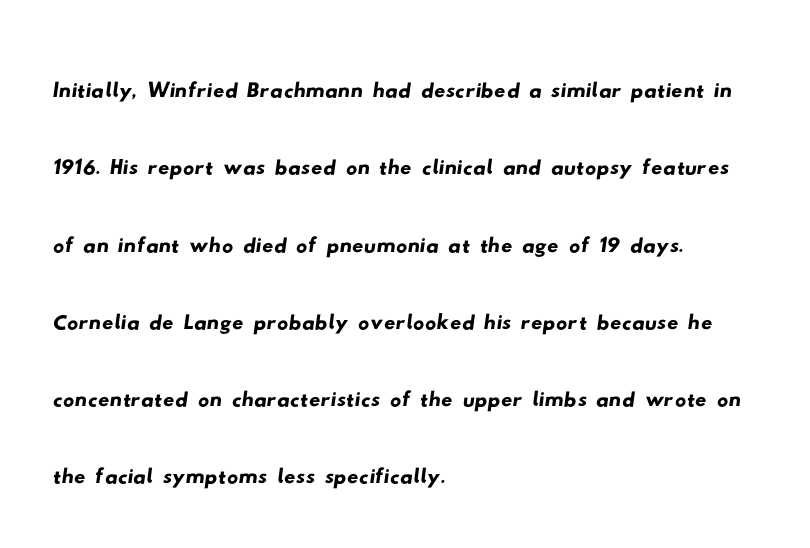
Q: Is the typeface a serif or a sans-serif typeface? A: Sans-serif.
Q: Is the text underlined? A: No.
Q: How is the paragraph aligned? A: Left-aligned.
Q: Is the spacing between letters normal or unusually wide? A: Normal.
Q: Is the spacing between lines tight, normal or loose? A: Normal.
Q: Width (condensed, normal, or wide)? A: Wide.
Q: Stroke contrast? A: Low.
Q: x-height? A: Small.
Q: Monospaced? A: No.
